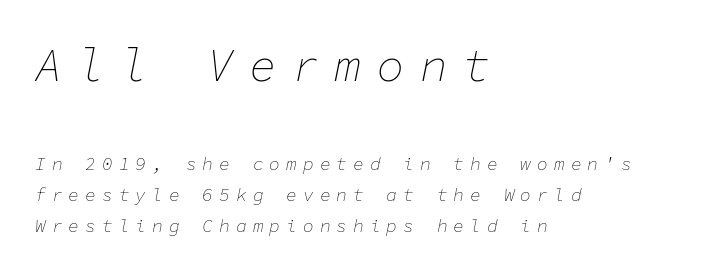
The image shows 46 px thin type, italic (leaning right), monospaced; set left-aligned, line spacing 1.74x, unusually wide letter spacing (+0.33 em), not underlined; the first (top) block is 2.56x larger; low stroke contrast and a medium x-height.
